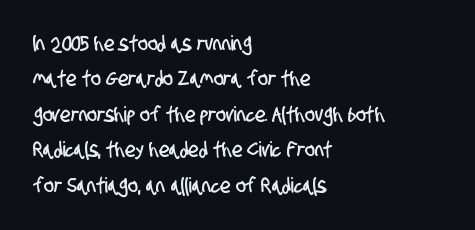
Q: Is the text underlined? A: No.
Q: How is the paragraph aligned? A: Left-aligned.
Q: Is the spacing between letters normal or unusually wide? A: Normal.
Q: Is the spacing between lines tight, normal or loose? A: Normal.
